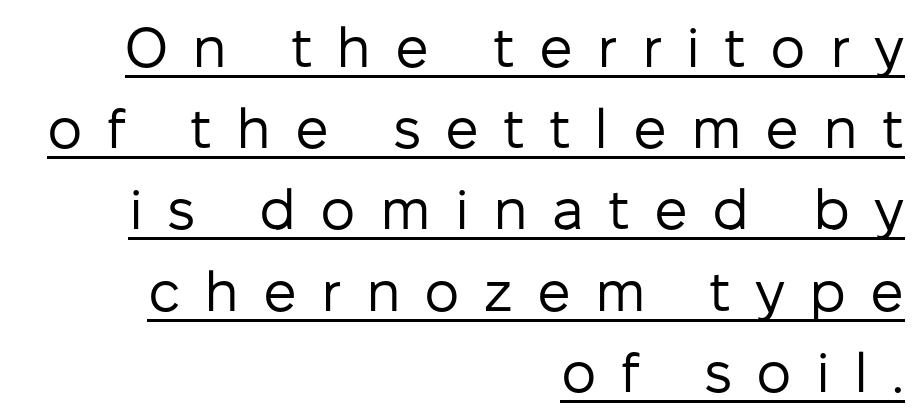
The image shows 56 px regular-weight sans-serif type, upright; set right-aligned, normal line spacing (1.45x), unusually wide letter spacing (+0.43 em), underlined; low stroke contrast and a medium x-height.
